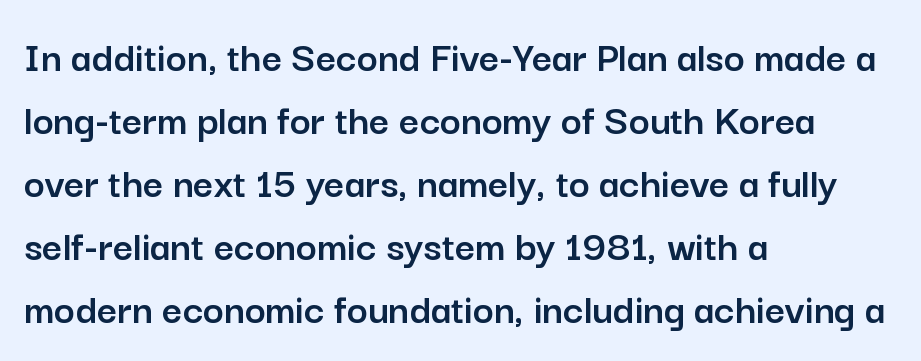
{"serif": "no", "italic": "no", "width": "normal", "stroke_contrast": "low", "x_height": "medium", "monospaced": "no", "underline": "no", "align": "left", "line_spacing": "normal", "line_spacing_ratio": 1.43, "letter_spacing": "normal", "letter_spacing_em": 0.0, "glyph_px": 44}
